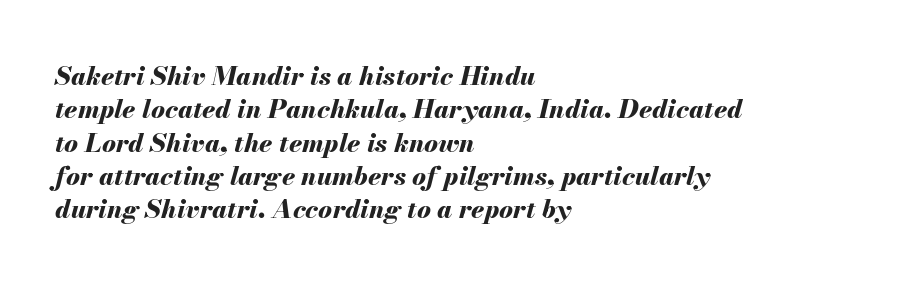
Q: Is the text bold? A: Yes.
Q: Is the text italic (slanted)? A: Yes, it leans right by about 13 degrees.
Q: Is the text underlined? A: No.
Q: How is the paragraph aligned? A: Left-aligned.
Q: Is the spacing between letters normal or unusually wide? A: Normal.
Q: Is the spacing between lines tight, normal or loose? A: Normal.
